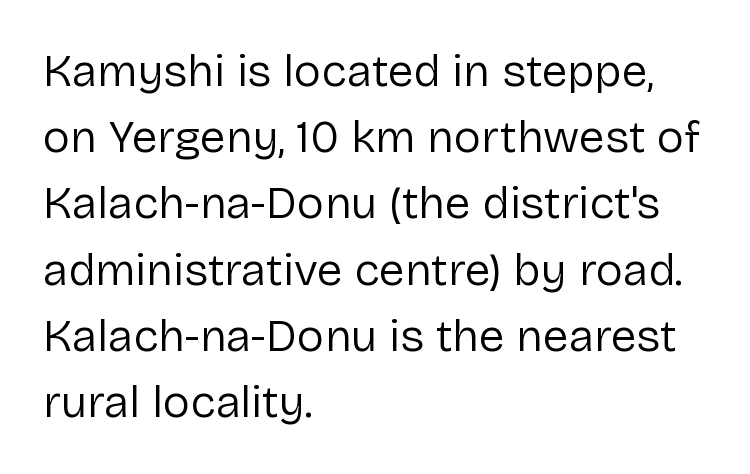
{"serif": "no", "italic": "no", "bold": "no", "weight": "regular", "width": "normal", "stroke_contrast": "low", "x_height": "medium", "monospaced": "no", "underline": "no", "align": "left", "line_spacing": "normal", "line_spacing_ratio": 1.44, "letter_spacing": "normal", "letter_spacing_em": 0.0, "glyph_px": 46}
